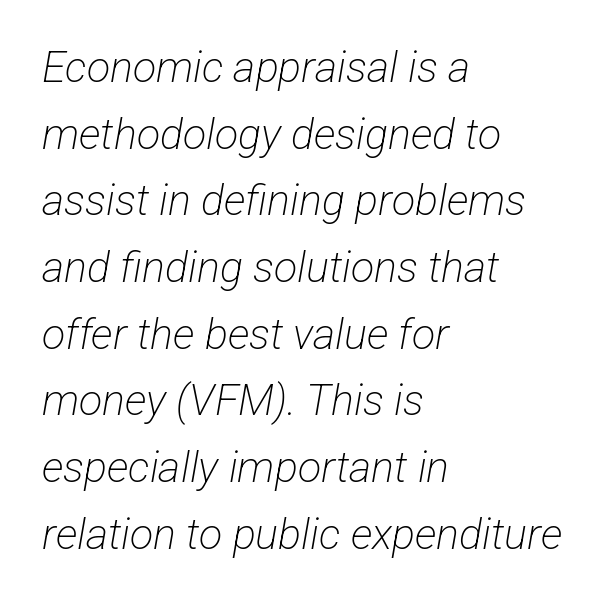
Where is the straight margin? On the left. The words here are not underlined. These lines sit exactly where default settings would place them. Is this a heavy cut? Hardly; it is regular or lighter.
